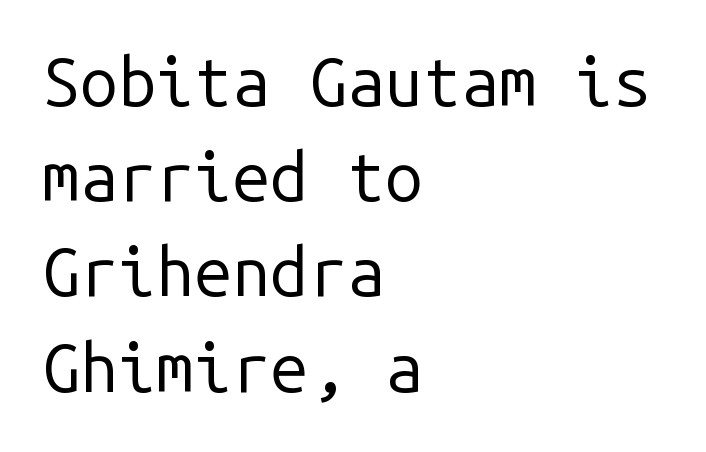
The image shows 68 px regular-weight sans-serif type, upright, monospaced; set left-aligned, normal line spacing (1.4x), normal letter spacing, not underlined; low stroke contrast and a medium x-height.
